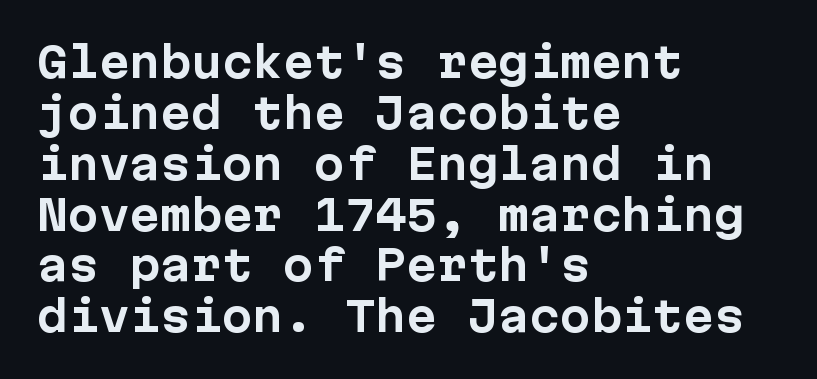
{"serif": "no", "italic": "no", "bold": "yes", "weight": "bold", "width": "normal", "stroke_contrast": "low", "x_height": "medium", "monospaced": "yes", "underline": "no", "align": "left", "line_spacing_ratio": 1.24, "letter_spacing": "normal", "letter_spacing_em": 0.0, "glyph_px": 41}
